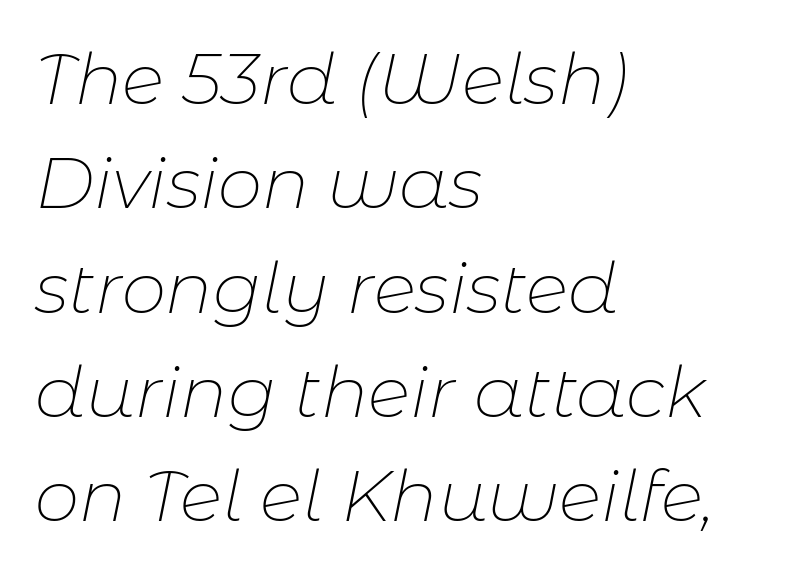
These lines keep a tight, regular rhythm from letter to letter. Spacing verdict: proportional, widths tailored to each character. All the whitespace from short lines collects on the right. No chunkiness to these letters — they're not bold. The typography opts for an oblique posture over an upright one.
